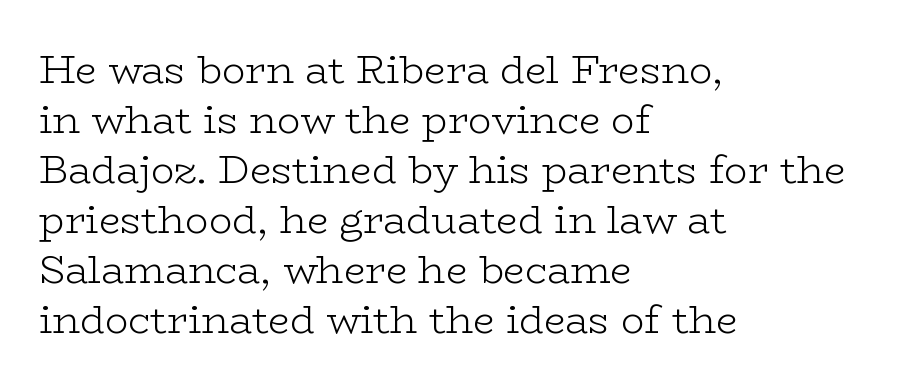
The image shows 39 px light, wide serif type, upright; set left-aligned, normal line spacing (1.28x), normal letter spacing, not underlined; low stroke contrast and a medium x-height.
